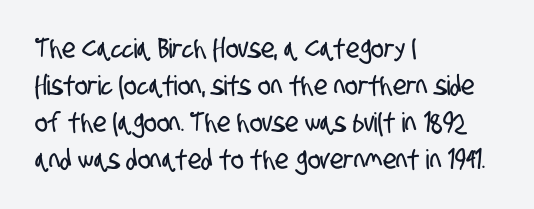
The image shows 27 px text type; set left-aligned, normal line spacing (1.37x), normal letter spacing, not underlined.
